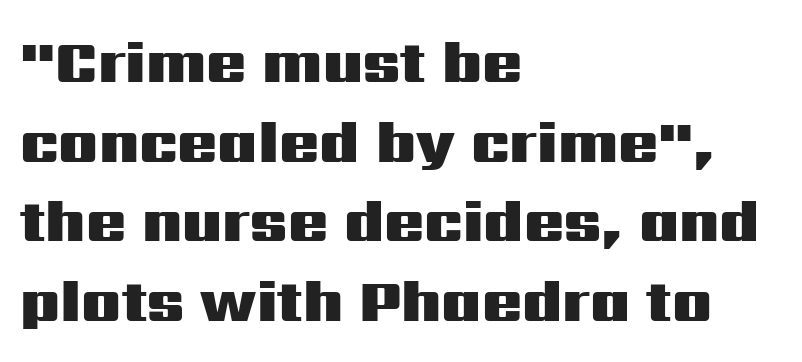
{"serif": "no", "italic": "no", "bold": "yes", "weight": "heavy", "width": "wide", "stroke_contrast": "medium", "x_height": "medium", "monospaced": "no", "underline": "no", "align": "left", "line_spacing": "normal", "line_spacing_ratio": 1.35, "letter_spacing": "normal", "letter_spacing_em": 0.0, "glyph_px": 59}
